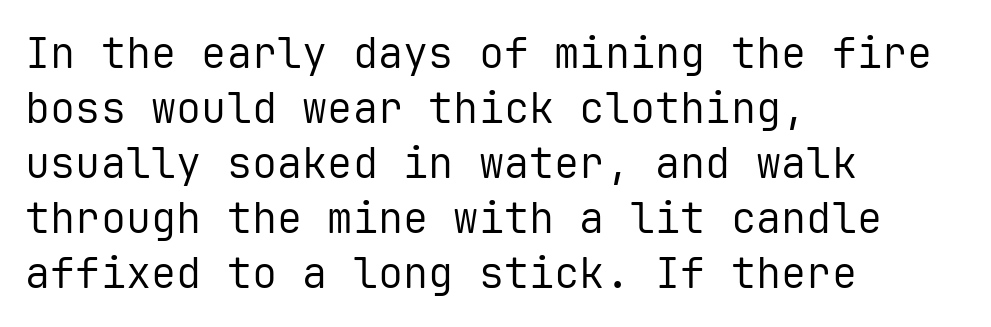
Q: Is the text bold? A: No.
Q: Is the text italic (slanted)? A: No, it is upright.
Q: Is the typeface a serif or a sans-serif typeface? A: Sans-serif.
Q: Is the text underlined? A: No.
Q: How is the paragraph aligned? A: Left-aligned.
Q: Is the spacing between letters normal or unusually wide? A: Normal.
Q: Is the spacing between lines tight, normal or loose? A: Normal.
Q: Width (condensed, normal, or wide)? A: Normal.
Q: Stroke contrast? A: Low.
Q: x-height? A: Medium.
Q: Monospaced? A: Yes.
